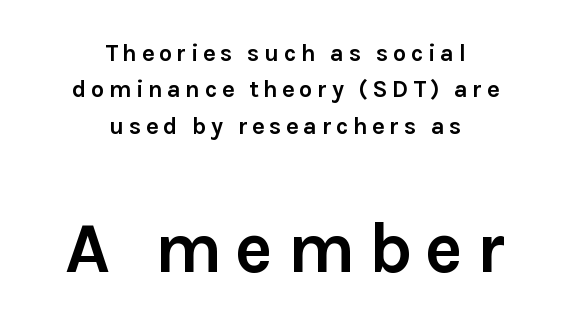
{"serif": "no", "italic": "no", "bold": "yes", "weight": "semibold", "width": "normal", "stroke_contrast": "low", "x_height": "medium", "monospaced": "no", "underline": "no", "align": "center", "line_spacing": "normal", "line_spacing_ratio": 1.52, "larger_block": "second", "size_ratio": 3.0, "glyph_px": 72}
